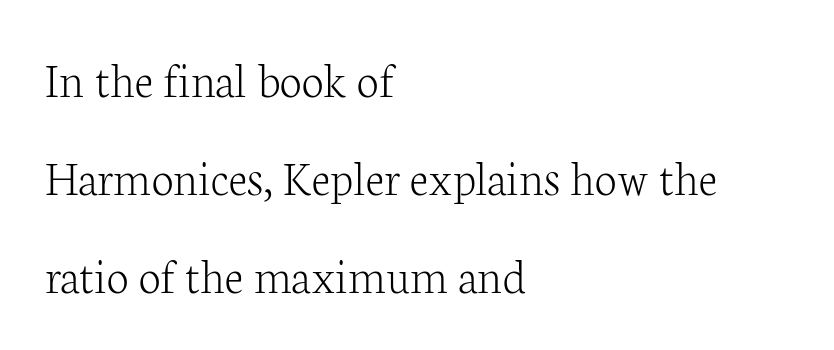
Each letter keeps its own natural width here, so spacing adapts to shape. The face looks like a standard text weight, possibly lighter. Horizontal alignment here is leftward, the default for most running prose. Students, note that the glyphs here touch the page at normal intervals. Designer's note — italics off, roman on. Beneath every word, the page is bare.
